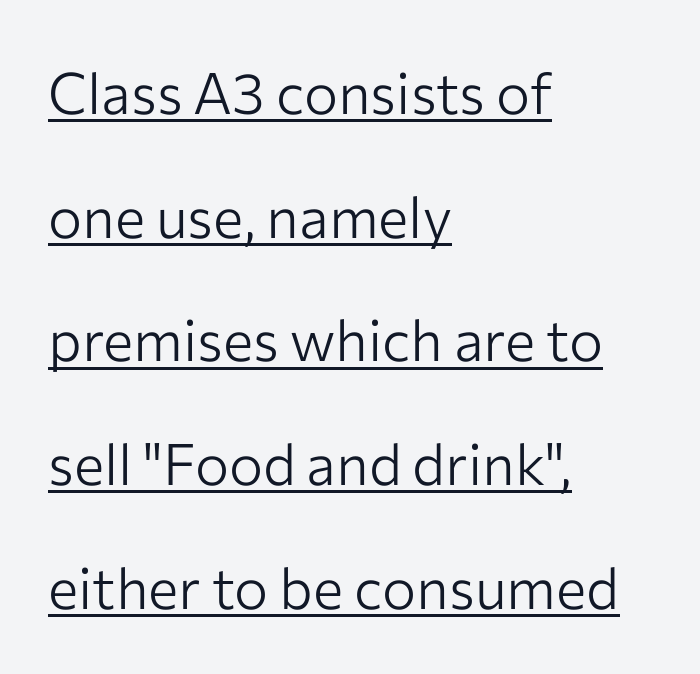
{"serif": "no", "italic": "no", "bold": "no", "weight": "light", "width": "normal", "stroke_contrast": "low", "x_height": "medium", "monospaced": "no", "underline": "yes", "align": "left", "line_spacing": "loose", "line_spacing_ratio": 2.17, "letter_spacing": "normal", "letter_spacing_em": 0.0, "glyph_px": 57}
